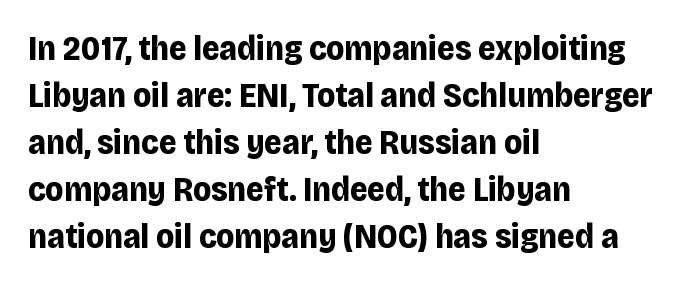
The image shows 34 px bold sans-serif type, upright; set left-aligned, normal line spacing (1.38x), normal letter spacing, not underlined; low stroke contrast and a large x-height.
